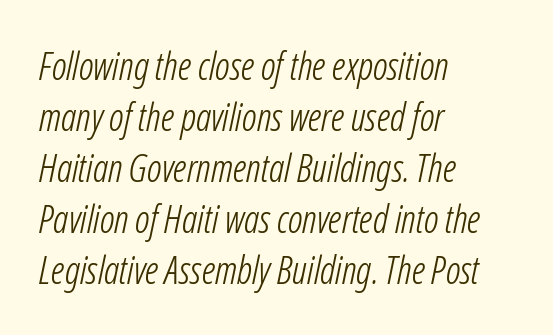
Q: Is the text bold? A: No.
Q: Is the text italic (slanted)? A: Yes, it leans right by about 12 degrees.
Q: Is the text underlined? A: No.
Q: How is the paragraph aligned? A: Left-aligned.
Q: Is the spacing between letters normal or unusually wide? A: Normal.
Q: Is the spacing between lines tight, normal or loose? A: Normal.
Q: Width (condensed, normal, or wide)? A: Condensed.
Q: Stroke contrast? A: Low.
Q: x-height? A: Medium.
Q: Monospaced? A: No.
